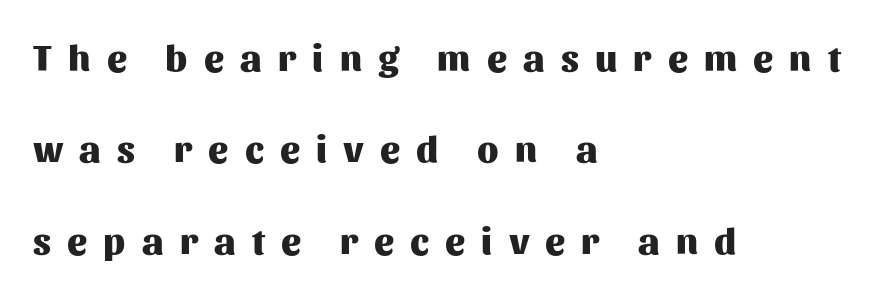
The image shows 37 px heavy sans-serif type, upright; set left-aligned, loose line spacing (2.47x), unusually wide letter spacing (+0.44 em), not underlined; medium stroke contrast and a medium x-height.
